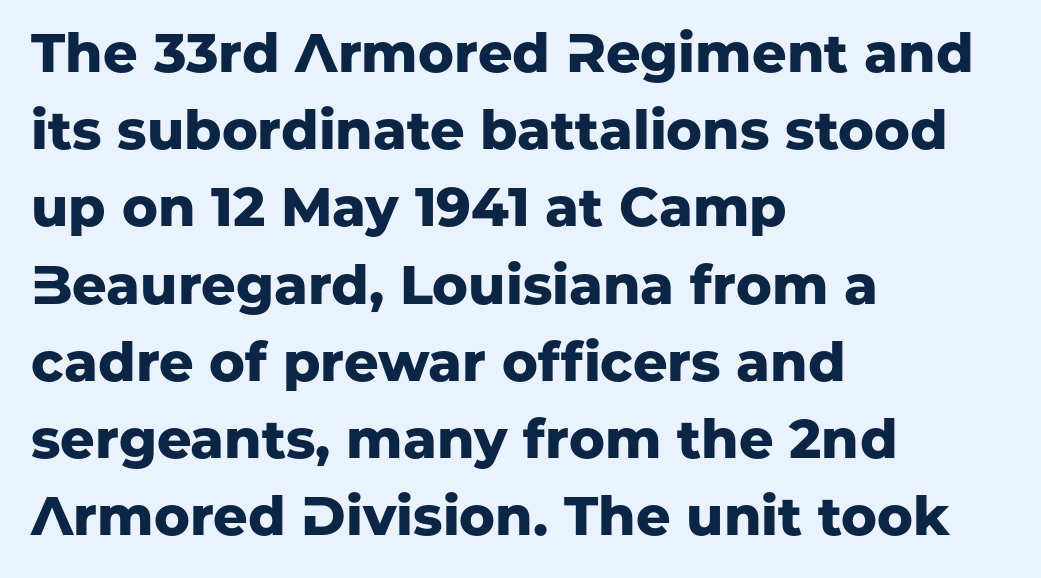
Q: Is the text bold? A: Yes.
Q: Is the text italic (slanted)? A: No, it is upright.
Q: Is the typeface a serif or a sans-serif typeface? A: Sans-serif.
Q: Is the text underlined? A: No.
Q: How is the paragraph aligned? A: Left-aligned.
Q: Is the spacing between letters normal or unusually wide? A: Normal.
Q: Is the spacing between lines tight, normal or loose? A: Normal.
Q: Width (condensed, normal, or wide)? A: Normal.
Q: Stroke contrast? A: Low.
Q: x-height? A: Medium.
Q: Monospaced? A: No.
